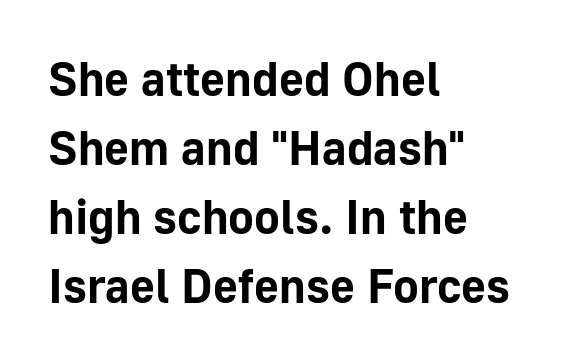
Q: Is the text bold? A: Yes.
Q: Is the text italic (slanted)? A: No, it is upright.
Q: Is the typeface a serif or a sans-serif typeface? A: Sans-serif.
Q: Is the text underlined? A: No.
Q: How is the paragraph aligned? A: Left-aligned.
Q: Is the spacing between letters normal or unusually wide? A: Normal.
Q: Is the spacing between lines tight, normal or loose? A: Normal.
Q: Width (condensed, normal, or wide)? A: Normal.
Q: Stroke contrast? A: Low.
Q: x-height? A: Medium.
Q: Monospaced? A: No.
